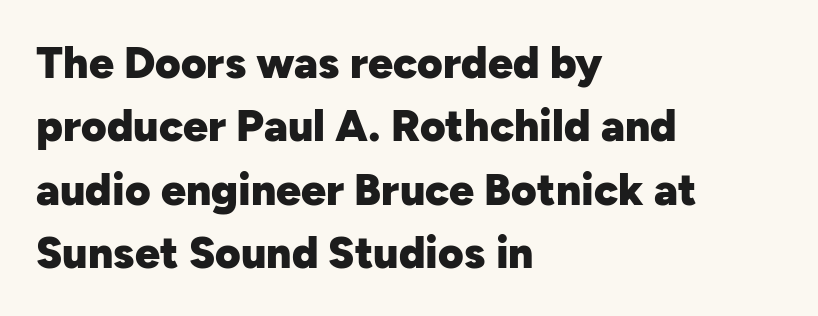
The image shows 44 px heavy sans-serif type, upright; set left-aligned, normal line spacing (1.44x), normal letter spacing, not underlined; low stroke contrast and a medium x-height.
